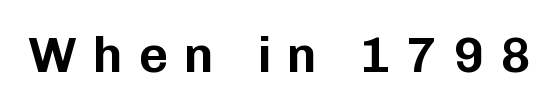
The image shows 50 px sans-serif type, upright; set unusually wide letter spacing (+0.32 em), not underlined; low stroke contrast and a medium x-height.
